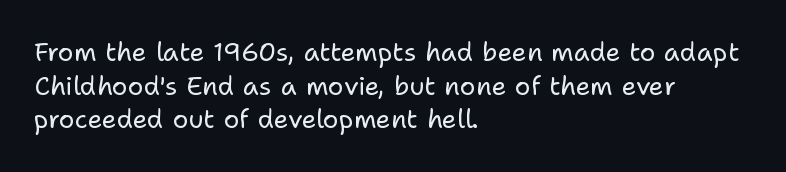
{"italic": "no", "bold": "no", "underline": "no", "align": "left", "line_spacing": "normal", "line_spacing_ratio": 1.29, "letter_spacing": "normal", "letter_spacing_em": 0.0, "glyph_px": 26}
